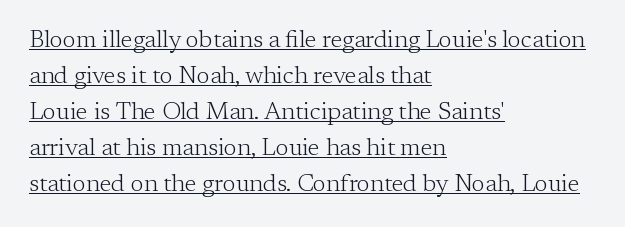
Q: Is the text bold? A: No.
Q: Is the text italic (slanted)? A: No, it is upright.
Q: Is the text underlined? A: Yes.
Q: How is the paragraph aligned? A: Left-aligned.
Q: Is the spacing between letters normal or unusually wide? A: Normal.
Q: Is the spacing between lines tight, normal or loose? A: Normal.
